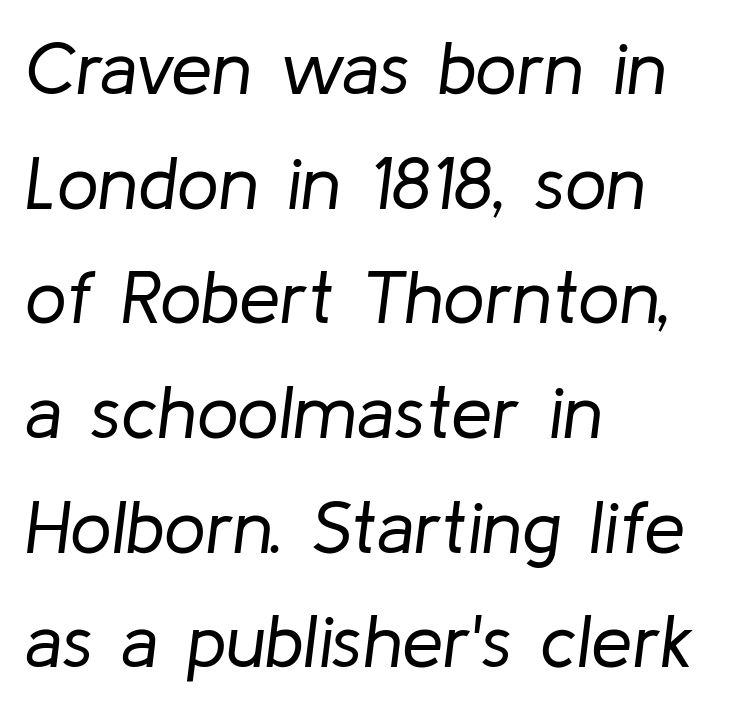
The lines in this sample share a left origin and differ only in where they stop. Note the varied advance widths — an 'i' is clearly narrower than an 'm'. The weight would be labelled regular, book, light, or lighter still. Interline gaps are of average width in this sample.
